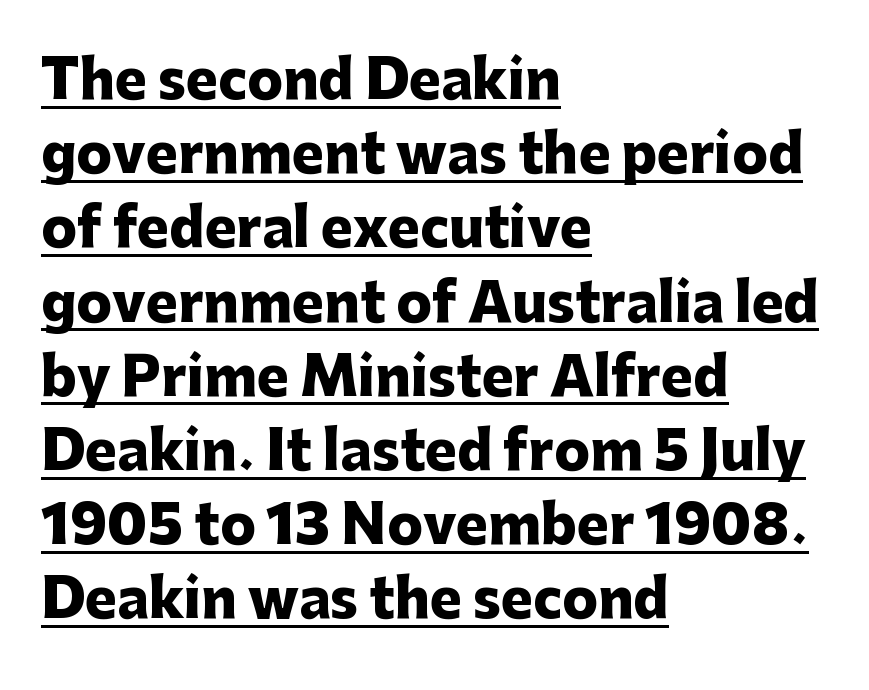
The image shows 53 px heavy sans-serif type, upright; set left-aligned, normal line spacing (1.4x), normal letter spacing, underlined; low stroke contrast and a medium x-height.
